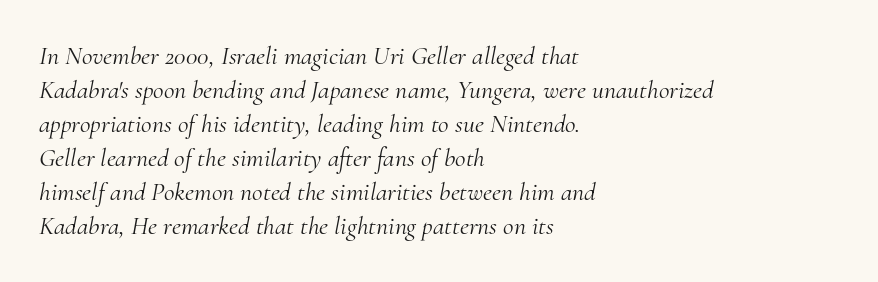
The image shows 26 px text type, italic (leaning right); set left-aligned, normal line spacing (1.31x), normal letter spacing, not underlined.
